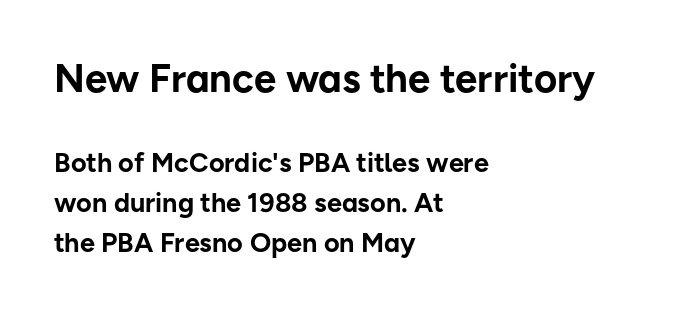
Q: Is the text bold? A: Yes.
Q: Is the text italic (slanted)? A: No, it is upright.
Q: Is the typeface a serif or a sans-serif typeface? A: Sans-serif.
Q: Is the text underlined? A: No.
Q: How is the paragraph aligned? A: Left-aligned.
Q: Is the spacing between letters normal or unusually wide? A: Normal.
Q: Is the spacing between lines tight, normal or loose? A: Normal.
Q: Which block of text is set in a larger size, the first (top) or the second (bottom)? A: The first (top) one.
Q: Width (condensed, normal, or wide)? A: Normal.
Q: Stroke contrast? A: Low.
Q: x-height? A: Medium.
Q: Monospaced? A: No.
